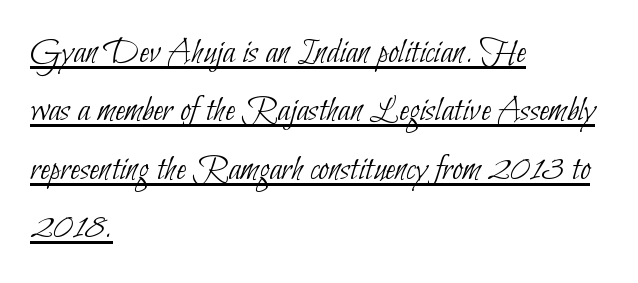
Q: Is the text bold? A: No.
Q: Is the typeface a serif or a sans-serif typeface? A: Sans-serif.
Q: Is the text underlined? A: Yes.
Q: How is the paragraph aligned? A: Left-aligned.
Q: Is the spacing between letters normal or unusually wide? A: Normal.
Q: Is the spacing between lines tight, normal or loose? A: Normal.
Q: Width (condensed, normal, or wide)? A: Condensed.
Q: Stroke contrast? A: Low.
Q: x-height? A: Small.
Q: Monospaced? A: No.
